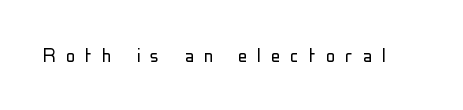
Q: Is the text bold? A: No.
Q: Is the text italic (slanted)? A: No, it is upright.
Q: Is the text underlined? A: No.
Q: Is the spacing between letters normal or unusually wide? A: Unusually wide.
